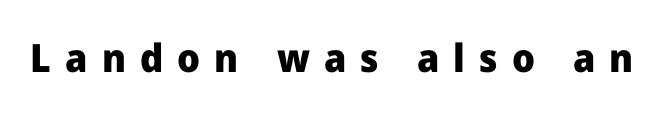
The space beneath each line is pristine and unruled. The letters advance in unequal steps, a hallmark of proportional type. Examine the stroke ends and you'll find no serifs. The line texture is sparse and dotted thanks to wide tracking. As a designer I'd log this as weight 700, bold. Vertical strokes here are truly vertical.
